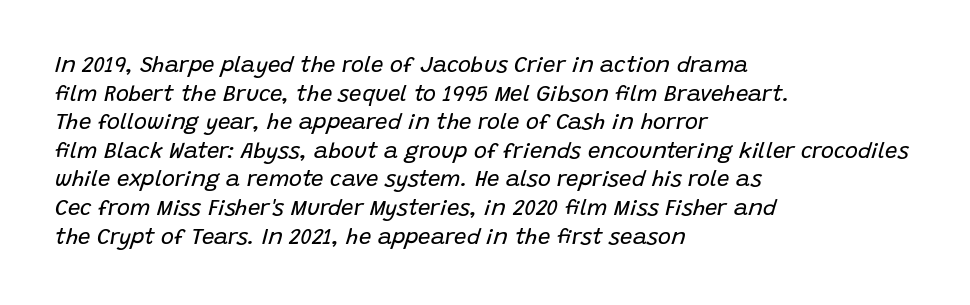
Notice how the stems are inclined rather than vertical — that's the hallmark of italics. Has an underline been added? It has not. Look at the tracking — it's just the regular setting, nothing added. Nothing heavy about these letters — not bold at all. The leading is moderate, giving the passage an even texture.
